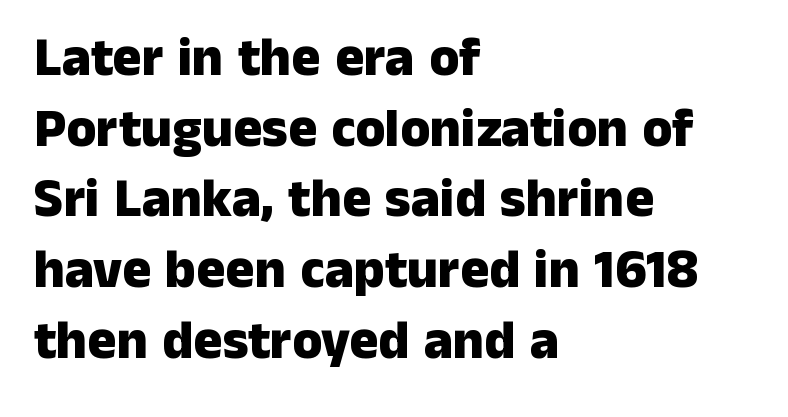
Look at the stroke-to-counter ratio: heavy, a bold. This sample uses a sans-serif face. Posture: straight, roman, zero tilt. Where is the straight margin? On the left. Leading matches the norm, producing a regular column. The foot of each line stays bare and open.
